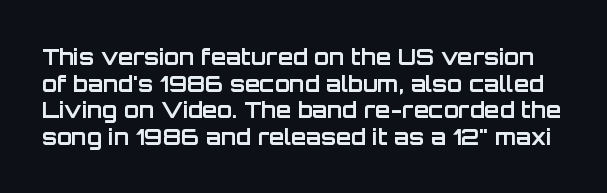
The image shows 22 px bold type, upright; set line spacing 1.21x, normal letter spacing, not underlined.
